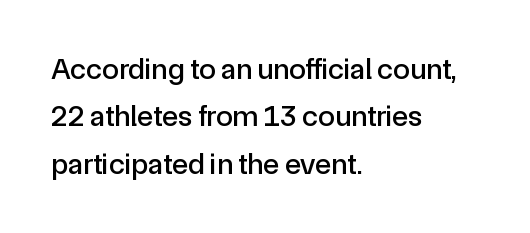
{"serif": "no", "italic": "no", "width": "normal", "x_height": "medium", "monospaced": "no", "underline": "no", "align": "left", "line_spacing": "normal", "line_spacing_ratio": 1.58, "letter_spacing": "normal", "letter_spacing_em": 0.0, "glyph_px": 30}
